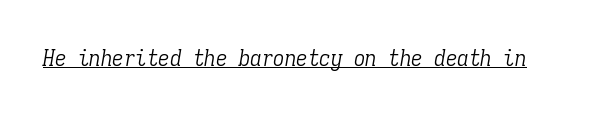
Q: Is the text bold? A: No.
Q: Is the text italic (slanted)? A: Yes, it leans right by about 9 degrees.
Q: Is the text underlined? A: Yes.
Q: Is the spacing between letters normal or unusually wide? A: Normal.
